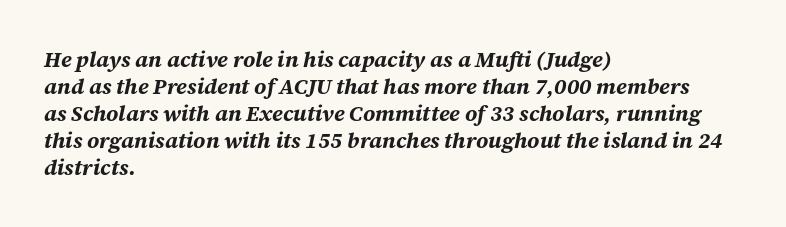
Between one letter and the next there's only the usual sliver of space. A typesetter would mark this as italic. The characters look thick and weighty, a clear bold. Leftover space on each line is placed entirely after the last word. Descender tails drop into unmarked territory.
